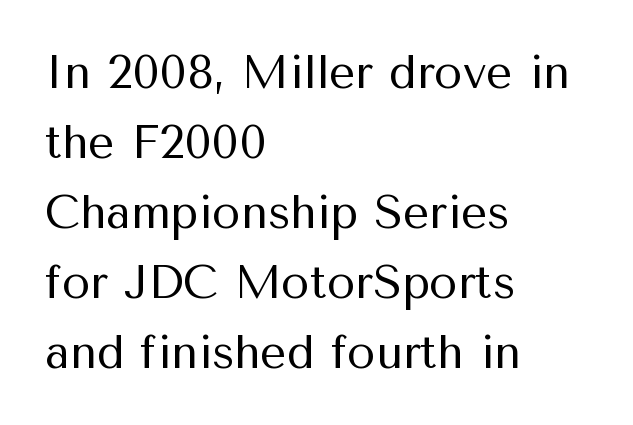
{"serif": "no", "italic": "no", "bold": "no", "weight": "regular", "width": "normal", "stroke_contrast": "medium", "x_height": "medium", "monospaced": "no", "underline": "no", "align": "left", "line_spacing": "normal", "line_spacing_ratio": 1.52, "letter_spacing": "normal", "letter_spacing_em": 0.0, "glyph_px": 46}
